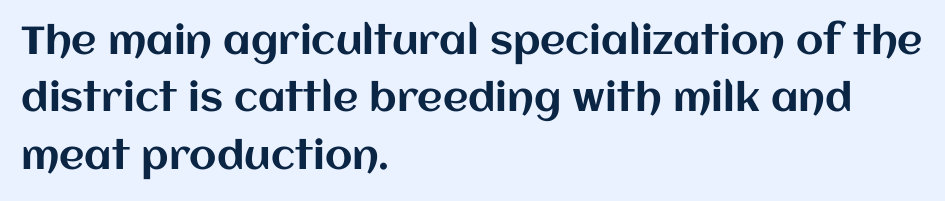
The letters stand straight up with perfectly vertical stems. Check under the words: just untouched page. Regarding leading, the lines here are spaced in the standard way. A typesetter would call this zero additional tracking. Proportional: the letters do not fall into vertical columns. A student would call this left alignment; a typographer would say flush left, rag right.
